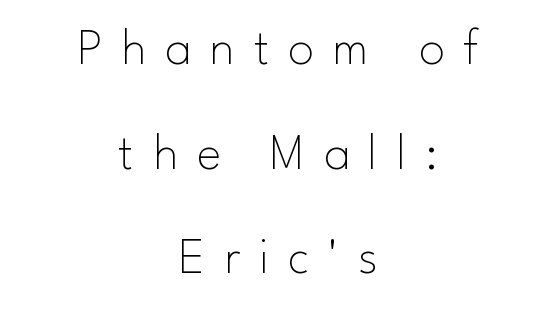
The image shows 52 px thin sans-serif type, upright; set centered, loose line spacing (2.01x), unusually wide letter spacing (+0.36 em), not underlined; low stroke contrast and a small x-height.
